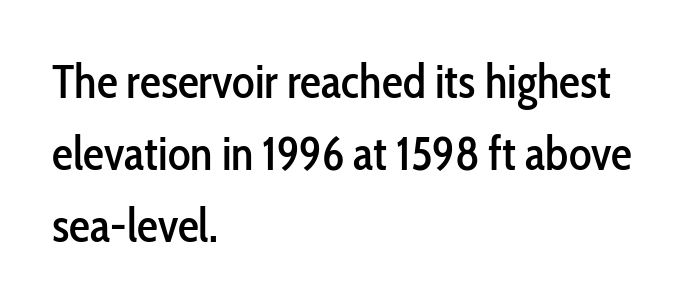
Q: Is the text italic (slanted)? A: No, it is upright.
Q: Is the typeface a serif or a sans-serif typeface? A: Sans-serif.
Q: Is the text underlined? A: No.
Q: How is the paragraph aligned? A: Left-aligned.
Q: Is the spacing between letters normal or unusually wide? A: Normal.
Q: Is the spacing between lines tight, normal or loose? A: Normal.
Q: Width (condensed, normal, or wide)? A: Condensed.
Q: Stroke contrast? A: Low.
Q: x-height? A: Medium.
Q: Monospaced? A: No.
